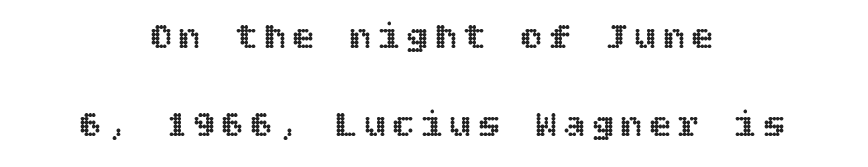
{"italic": "no", "width": "normal", "x_height": "large", "underline": "no", "align": "center", "line_spacing": "loose", "line_spacing_ratio": 2.32, "glyph_px": 38}
